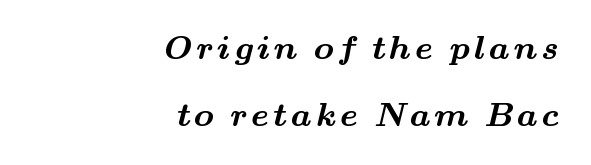
Q: Is the text bold? A: Yes.
Q: Is the typeface a serif or a sans-serif typeface? A: Serif.
Q: Is the text underlined? A: No.
Q: How is the paragraph aligned? A: Right-aligned.
Q: Is the spacing between lines tight, normal or loose? A: Loose.
Q: Width (condensed, normal, or wide)? A: Wide.
Q: Stroke contrast? A: Medium.
Q: x-height? A: Small.
Q: Monospaced? A: No.
